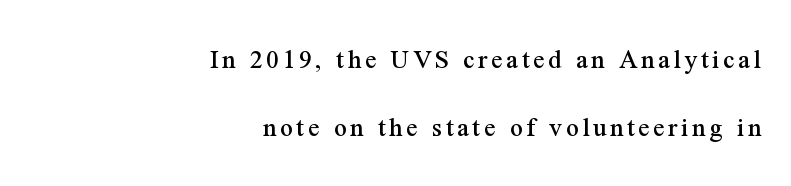
Q: Is the text italic (slanted)? A: No, it is upright.
Q: Is the typeface a serif or a sans-serif typeface? A: Serif.
Q: Is the text underlined? A: No.
Q: How is the paragraph aligned? A: Right-aligned.
Q: Is the spacing between lines tight, normal or loose? A: Loose.
Q: Width (condensed, normal, or wide)? A: Normal.
Q: Stroke contrast? A: Medium.
Q: x-height? A: Medium.
Q: Monospaced? A: No.
